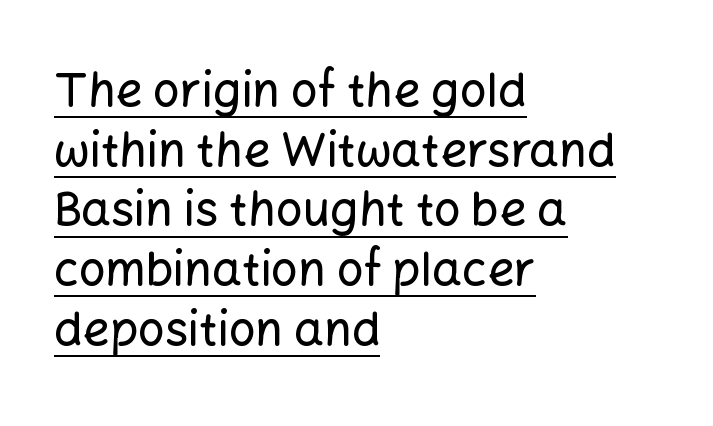
Q: Is the text italic (slanted)? A: No, it is upright.
Q: Is the typeface a serif or a sans-serif typeface? A: Sans-serif.
Q: Is the text underlined? A: Yes.
Q: How is the paragraph aligned? A: Left-aligned.
Q: Is the spacing between letters normal or unusually wide? A: Normal.
Q: Is the spacing between lines tight, normal or loose? A: Normal.
Q: Width (condensed, normal, or wide)? A: Normal.
Q: Stroke contrast? A: Low.
Q: x-height? A: Medium.
Q: Monospaced? A: No.
